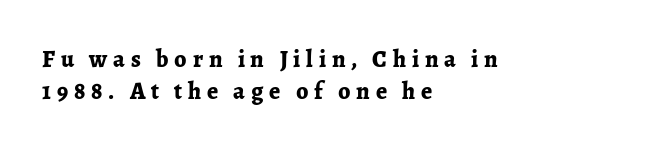
Q: Is the text bold? A: Yes.
Q: Is the text italic (slanted)? A: No, it is upright.
Q: Is the text underlined? A: No.
Q: How is the paragraph aligned? A: Left-aligned.
Q: Is the spacing between letters normal or unusually wide? A: Unusually wide.
Q: Is the spacing between lines tight, normal or loose? A: Normal.
